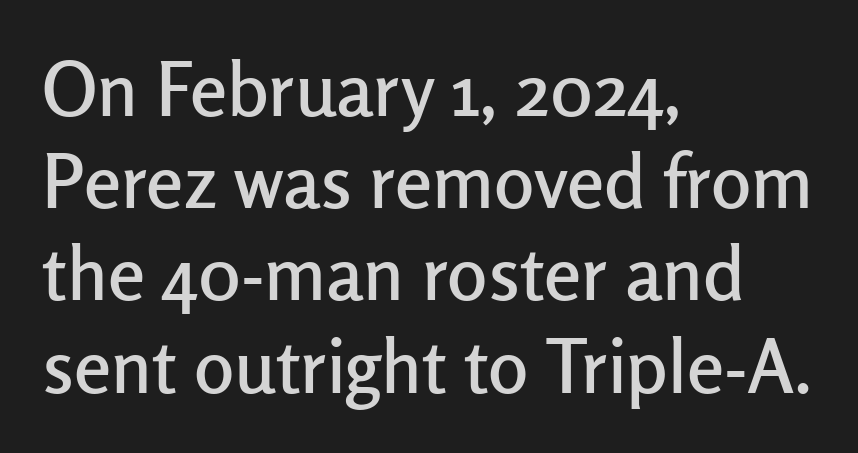
Think of a printed novel: that variable character pitch is what you see here. Unmarked baselines from the first word to the last. Serifs: no, the terminals of the letterforms are clean. Visually the block forms a straight wall on the left and a jagged coastline on the right. How are the letters spaced? Ordinarily, with no added tracking.
